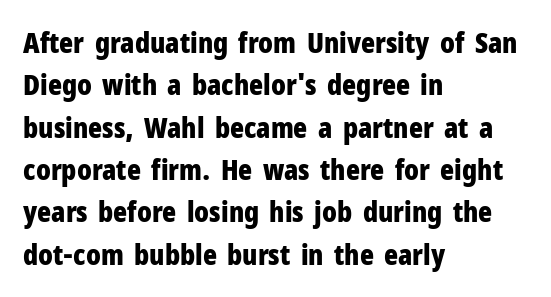
{"serif": "no", "italic": "no", "bold": "yes", "weight": "bold", "width": "condensed", "stroke_contrast": "low", "x_height": "medium", "monospaced": "no", "underline": "no", "align": "left", "line_spacing": "normal", "line_spacing_ratio": 1.46, "letter_spacing": "normal", "letter_spacing_em": 0.0, "glyph_px": 29}
